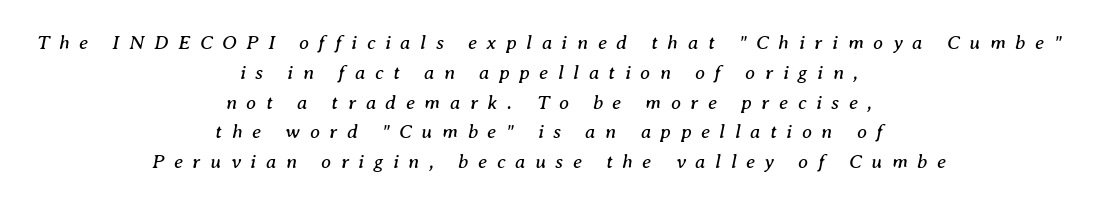
Q: Is the text bold? A: No.
Q: Is the text italic (slanted)? A: Yes, it leans right by about 8 degrees.
Q: Is the text underlined? A: No.
Q: How is the paragraph aligned? A: Centered.
Q: Is the spacing between letters normal or unusually wide? A: Unusually wide.
Q: Is the spacing between lines tight, normal or loose? A: Normal.
